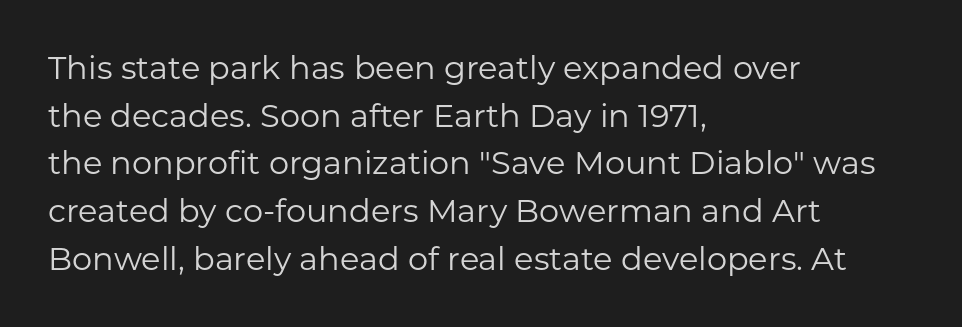
Font category for this specimen: sans-serif. Compared with a centered layout, this one pins lines to the left instead. On a weight scale, this lands at 450 or below. Descenders hang freely into open space.
